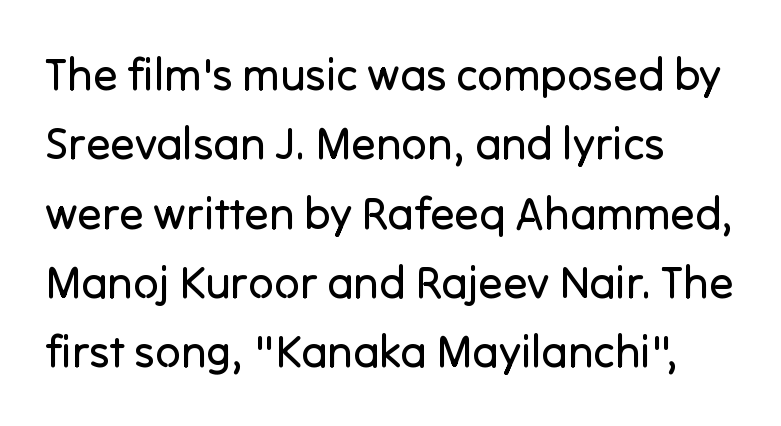
Tracking value appears to be zero — textbook default spacing. Each new line begins a customary step beneath the previous one. The letters look calm and open, with moderate or lighter stems. The gap between lines stays unmarked.
